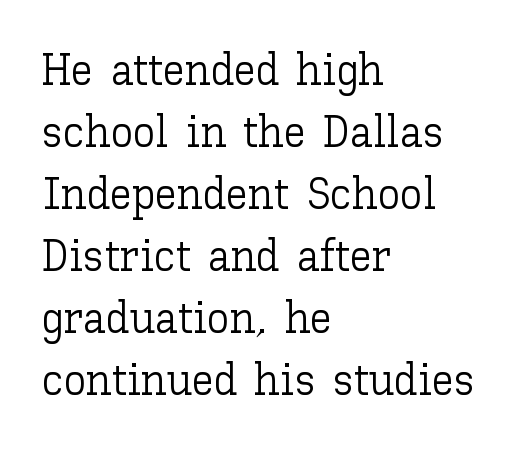
{"italic": "no", "bold": "no", "weight": "light", "width": "normal", "stroke_contrast": "low", "x_height": "medium", "monospaced": "no", "underline": "no", "align": "left", "line_spacing": "normal", "line_spacing_ratio": 1.38, "letter_spacing": "normal", "letter_spacing_em": 0.0, "glyph_px": 45}
